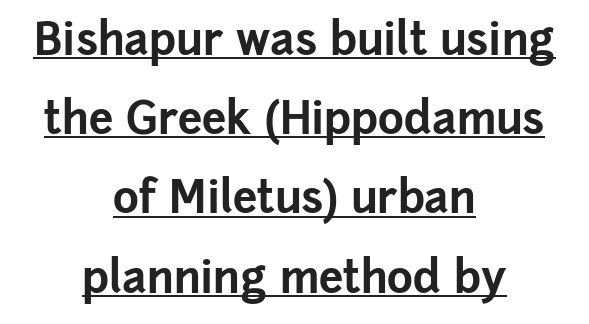
{"serif": "no", "italic": "no", "bold": "yes", "weight": "bold", "width": "normal", "stroke_contrast": "low", "x_height": "medium", "monospaced": "no", "underline": "yes", "align": "center", "line_spacing_ratio": 1.8, "letter_spacing": "normal", "letter_spacing_em": 0.0, "glyph_px": 44}
